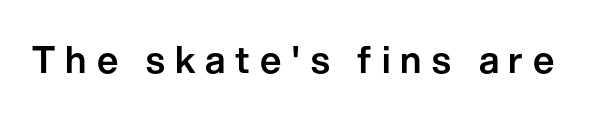
The image shows 37 px sans-serif type, upright; set unusually wide letter spacing (+0.27 em), not underlined; low stroke contrast and a medium x-height.
